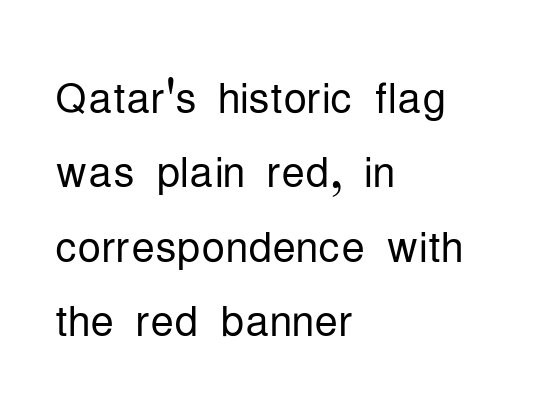
Q: Is the text bold? A: No.
Q: Is the text italic (slanted)? A: No, it is upright.
Q: Is the typeface a serif or a sans-serif typeface? A: Sans-serif.
Q: Is the text underlined? A: No.
Q: How is the paragraph aligned? A: Left-aligned.
Q: Is the spacing between letters normal or unusually wide? A: Normal.
Q: Is the spacing between lines tight, normal or loose? A: Normal.
Q: Width (condensed, normal, or wide)? A: Condensed.
Q: Stroke contrast? A: Low.
Q: x-height? A: Medium.
Q: Monospaced? A: No.
